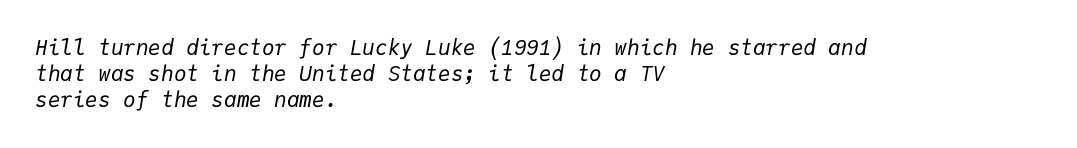
The image shows 21 px text type, italic (leaning right); set left-aligned, line spacing 1.23x, normal letter spacing, not underlined.
